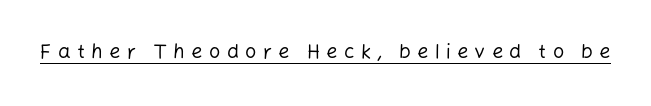
Is there any slant? The stems are plumb. The typesetter has applied underlining to the passage shown. Weight: in the light-to-regular range. A typesetter would call this heavily tracked-out type.
